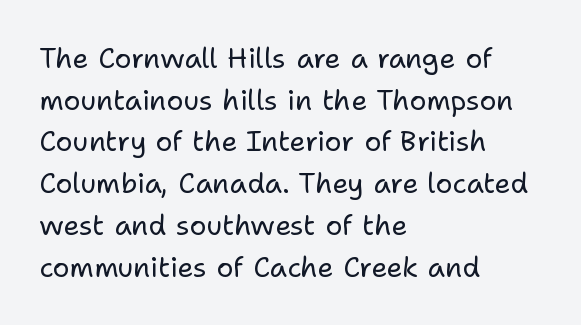
Q: Is the text bold? A: No.
Q: Is the text italic (slanted)? A: No, it is upright.
Q: Is the typeface a serif or a sans-serif typeface? A: Sans-serif.
Q: Is the text underlined? A: No.
Q: How is the paragraph aligned? A: Left-aligned.
Q: Is the spacing between letters normal or unusually wide? A: Normal.
Q: Is the spacing between lines tight, normal or loose? A: Normal.
Q: Width (condensed, normal, or wide)? A: Normal.
Q: Stroke contrast? A: Low.
Q: x-height? A: Medium.
Q: Monospaced? A: No.
